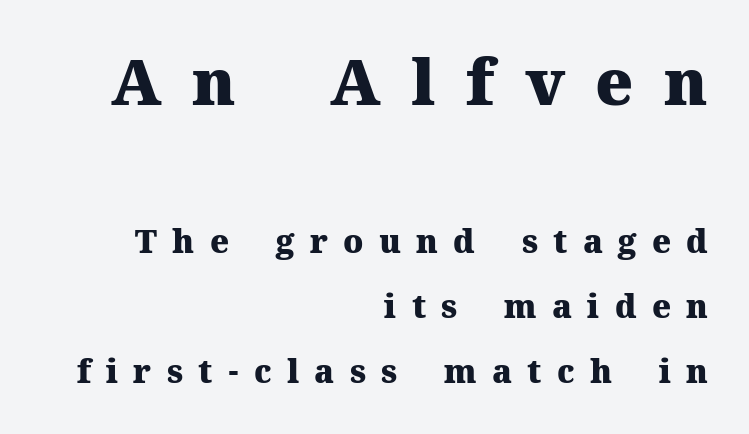
The letters stand upright; this is a roman face. The tracking jumps out immediately: characters are airy and widely separated. This sample has the flowing, uneven cadence of proportional lettering. Heavy-handed strokes throughout: this text is bold. Regarding serifs, this sample has them. Reading down the column, the eye jumps a long way to each next line.
